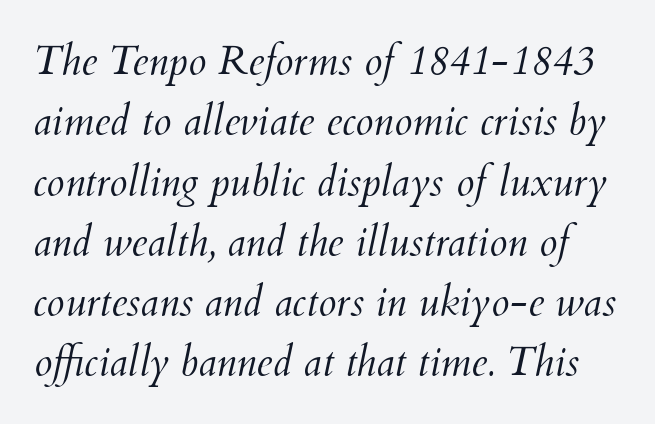
Q: Is the text bold? A: No.
Q: Is the text italic (slanted)? A: Yes, it leans right by about 12 degrees.
Q: Is the text underlined? A: No.
Q: Is the spacing between letters normal or unusually wide? A: Normal.
Q: Is the spacing between lines tight, normal or loose? A: Normal.
Q: Width (condensed, normal, or wide)? A: Normal.
Q: Stroke contrast? A: Medium.
Q: x-height? A: Small.
Q: Monospaced? A: No.
